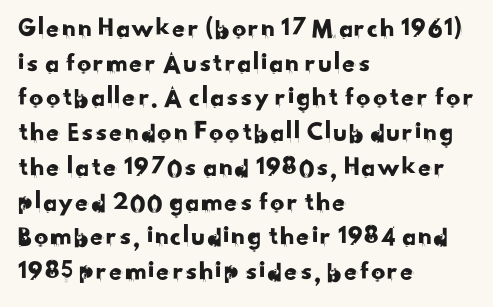
The image shows 28 px sans-serif type; set left-aligned, line spacing 1.24x, normal letter spacing, not underlined; low stroke contrast and a small x-height.
